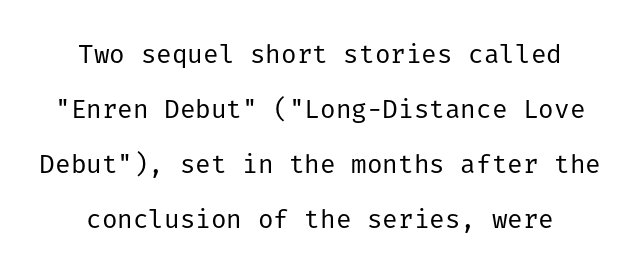
Every character sits straight up, as roman type does. The typesetting does not lean heavy: it is not bold. The space between consecutive lines is lavish. Anything drawn beneath the words? Only blank space.
